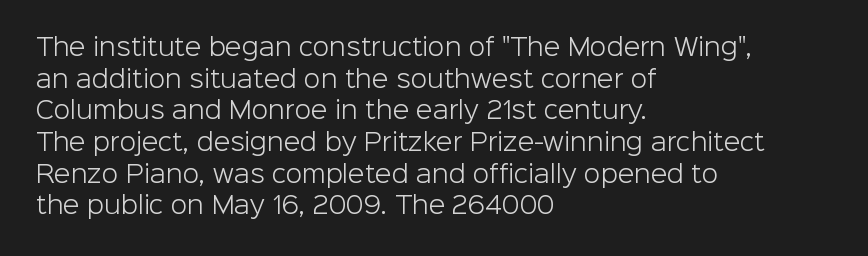
{"italic": "no", "bold": "no", "underline": "no", "align": "left", "line_spacing": "normal", "line_spacing_ratio": 1.32, "letter_spacing": "normal", "letter_spacing_em": 0.0, "glyph_px": 24}
